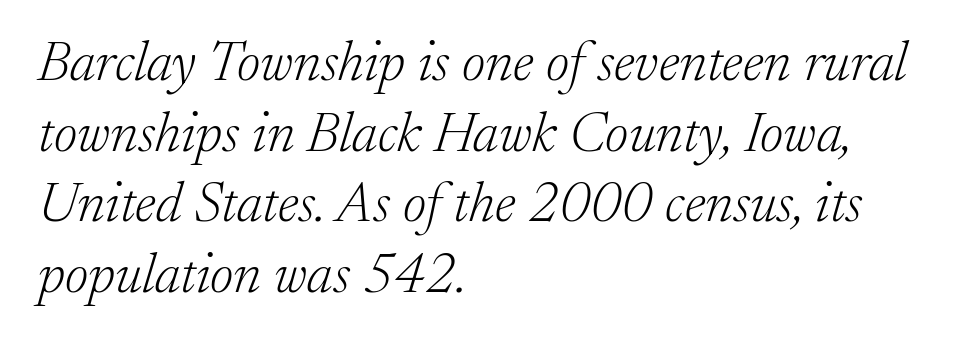
Q: Is the text bold? A: No.
Q: Is the text italic (slanted)? A: Yes, it leans right by about 17 degrees.
Q: Is the typeface a serif or a sans-serif typeface? A: Serif.
Q: Is the text underlined? A: No.
Q: How is the paragraph aligned? A: Left-aligned.
Q: Is the spacing between letters normal or unusually wide? A: Normal.
Q: Is the spacing between lines tight, normal or loose? A: Normal.
Q: Width (condensed, normal, or wide)? A: Normal.
Q: Stroke contrast? A: Low.
Q: x-height? A: Medium.
Q: Monospaced? A: No.
